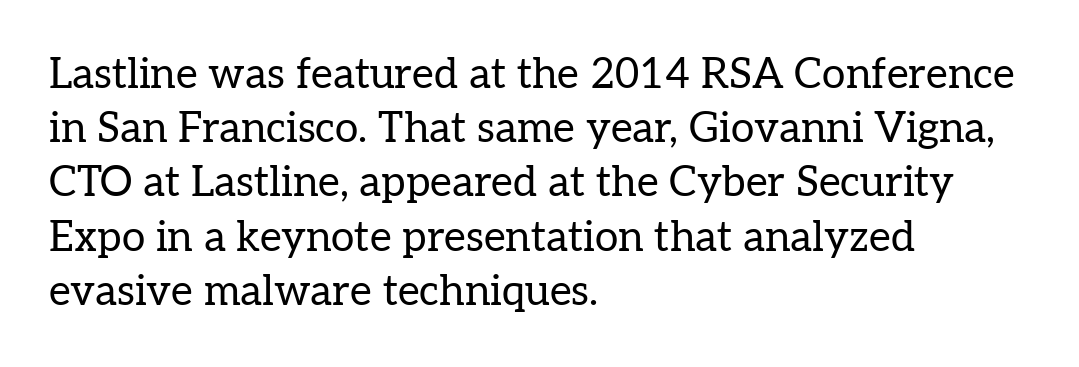
Q: Is the text bold? A: No.
Q: Is the text italic (slanted)? A: No, it is upright.
Q: Is the typeface a serif or a sans-serif typeface? A: Serif.
Q: Is the text underlined? A: No.
Q: How is the paragraph aligned? A: Left-aligned.
Q: Is the spacing between letters normal or unusually wide? A: Normal.
Q: Is the spacing between lines tight, normal or loose? A: Normal.
Q: Width (condensed, normal, or wide)? A: Normal.
Q: Stroke contrast? A: Low.
Q: x-height? A: Medium.
Q: Monospaced? A: No.
